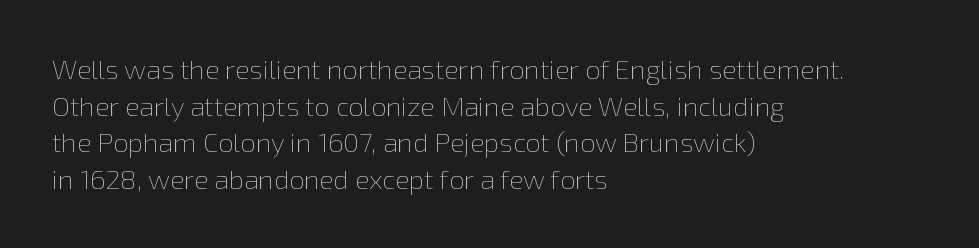
The image shows 27 px text type, upright; set left-aligned, normal line spacing (1.36x), normal letter spacing, not underlined.
